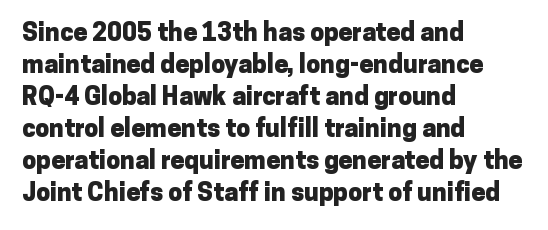
The image shows 25 px bold type, upright; set left-aligned, normal line spacing (1.28x), normal letter spacing, not underlined.
